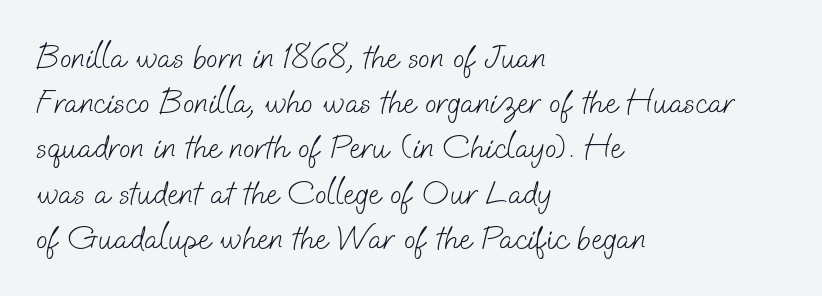
The image shows 34 px light sans-serif type; set left-aligned, normal line spacing (1.33x), normal letter spacing, not underlined; low stroke contrast and a small x-height.
